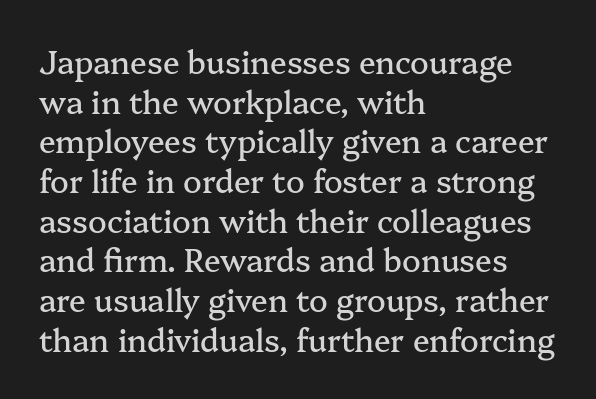
{"serif": "yes", "italic": "no", "width": "normal", "stroke_contrast": "medium", "x_height": "medium", "monospaced": "no", "underline": "no", "align": "left", "line_spacing": "normal", "line_spacing_ratio": 1.28, "letter_spacing": "normal", "letter_spacing_em": 0.0, "glyph_px": 31}
